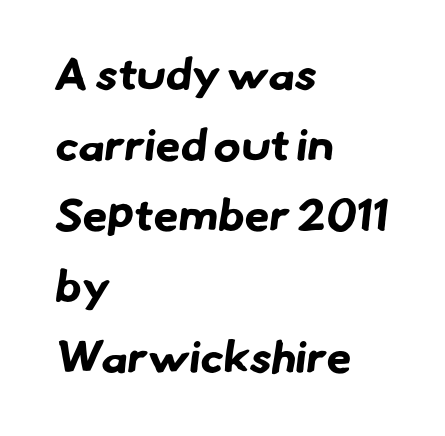
{"serif": "no", "bold": "yes", "weight": "bold", "width": "normal", "stroke_contrast": "low", "x_height": "small", "monospaced": "no", "underline": "no", "align": "left", "line_spacing": "normal", "line_spacing_ratio": 1.57, "letter_spacing": "normal", "letter_spacing_em": 0.0, "glyph_px": 45}
